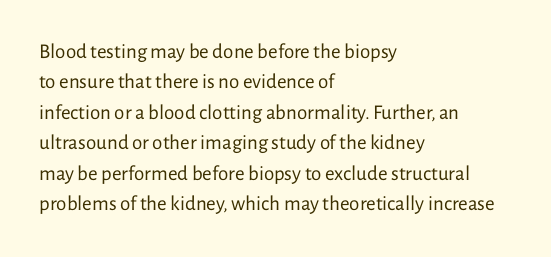
{"italic": "no", "bold": "no", "underline": "no", "align": "left", "line_spacing": "normal", "line_spacing_ratio": 1.45, "letter_spacing": "normal", "letter_spacing_em": 0.0, "glyph_px": 21}
